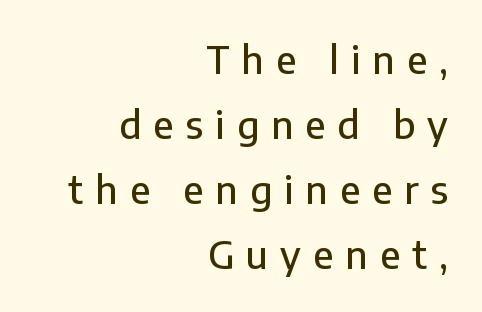
{"serif": "no", "italic": "no", "width": "normal", "stroke_contrast": "low", "x_height": "medium", "monospaced": "no", "underline": "no", "align": "right", "line_spacing_ratio": 1.71, "letter_spacing": "wide", "letter_spacing_em": 0.32, "glyph_px": 38}
